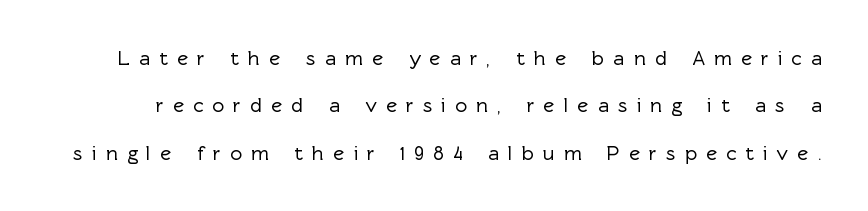
Q: Is the text italic (slanted)? A: No, it is upright.
Q: Is the text underlined? A: No.
Q: Is the spacing between letters normal or unusually wide? A: Unusually wide.
Q: Is the spacing between lines tight, normal or loose? A: Loose.
